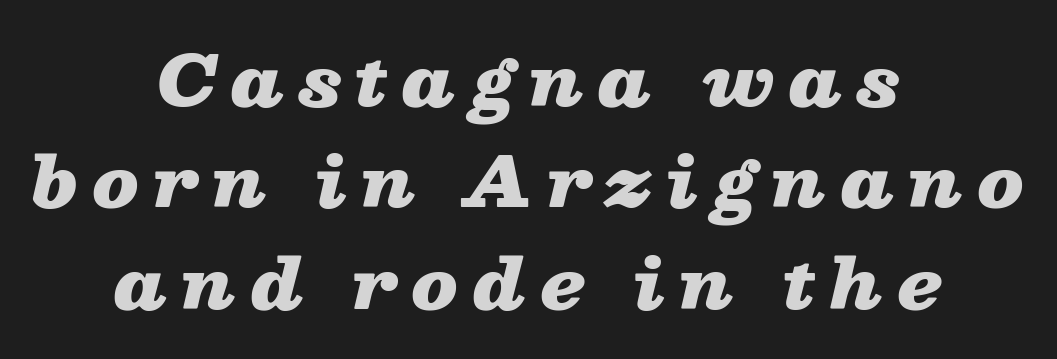
Is the type bold? Yes — the strokes are clearly thick and heavy. Plain, unruled lines of type. Inter-character spacing is expanded well beyond the font's built-in metrics. Line spacing here is normal.
